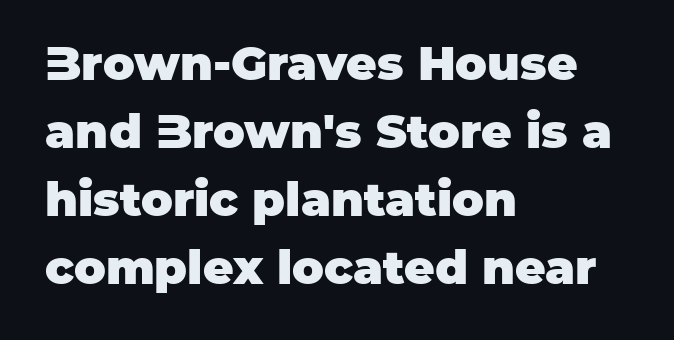
The typography opts for an upright posture over an oblique one. Nobody touched the tracking dial on this one. Quick note: interline space is typical. These lines are rendered in a variable-pitch font.
